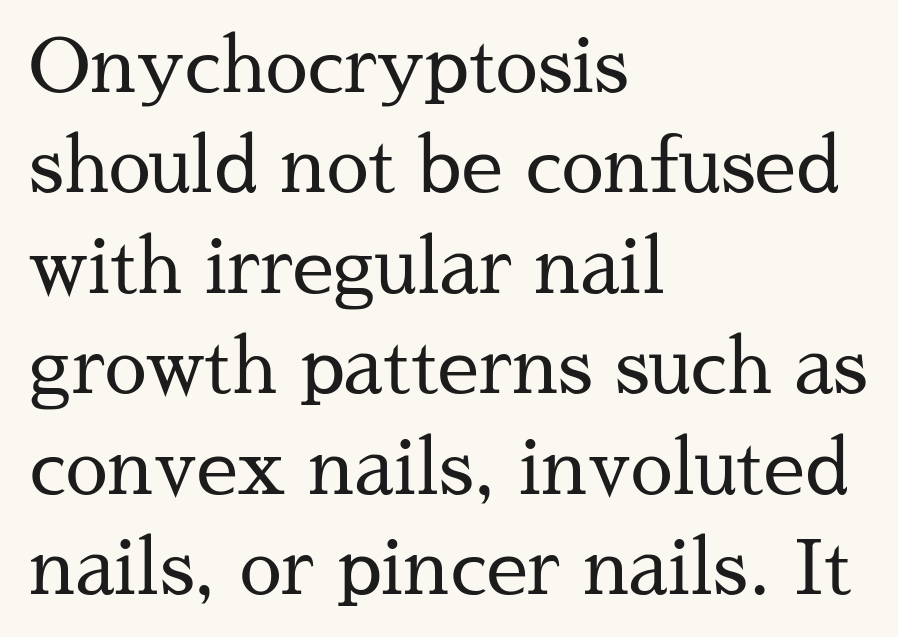
The typeface chosen for these lines features serifs. Ascenders rise straight up at ninety degrees. Clear beneath every line of the passage. The weight would be labelled regular, book, light, or lighter still.
